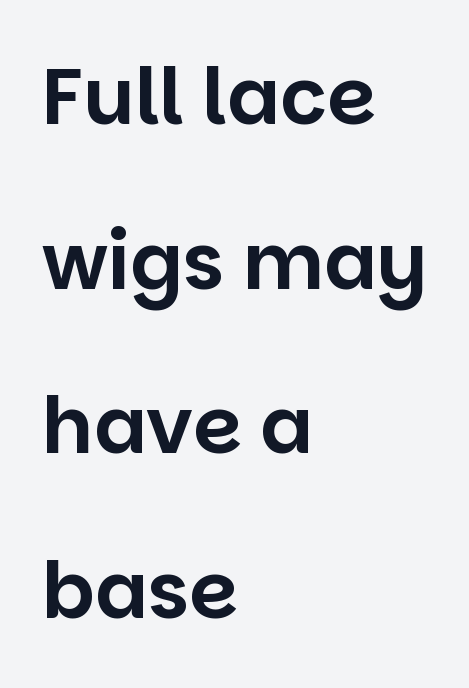
{"serif": "no", "italic": "no", "width": "normal", "stroke_contrast": "low", "x_height": "large", "monospaced": "no", "underline": "no", "align": "left", "line_spacing": "loose", "line_spacing_ratio": 2.11, "letter_spacing": "normal", "letter_spacing_em": 0.0, "glyph_px": 78}
